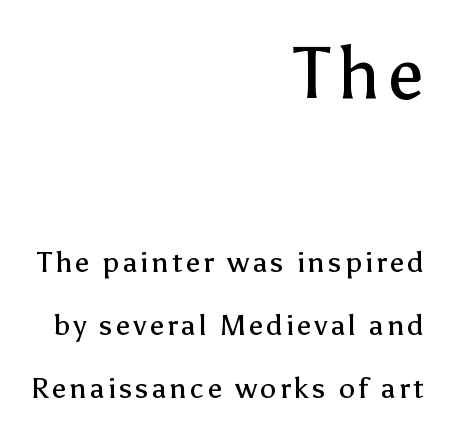
{"serif": "no", "italic": "no", "bold": "no", "weight": "regular", "width": "normal", "stroke_contrast": "low", "x_height": "medium", "monospaced": "no", "underline": "no", "align": "right", "line_spacing": "loose", "line_spacing_ratio": 2.18, "larger_block": "first", "size_ratio": 2.48, "glyph_px": 72}
